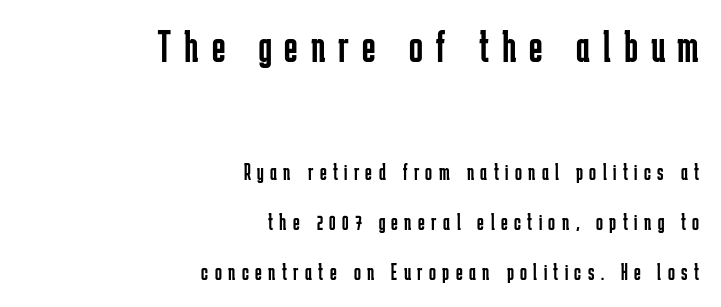
The image shows 46 px regular-weight, condensed sans-serif type, upright; set right-aligned, loose line spacing (2.19x), unusually wide letter spacing (+0.28 em), not underlined; the first (top) block is 2.0x larger; low stroke contrast and a medium x-height.
